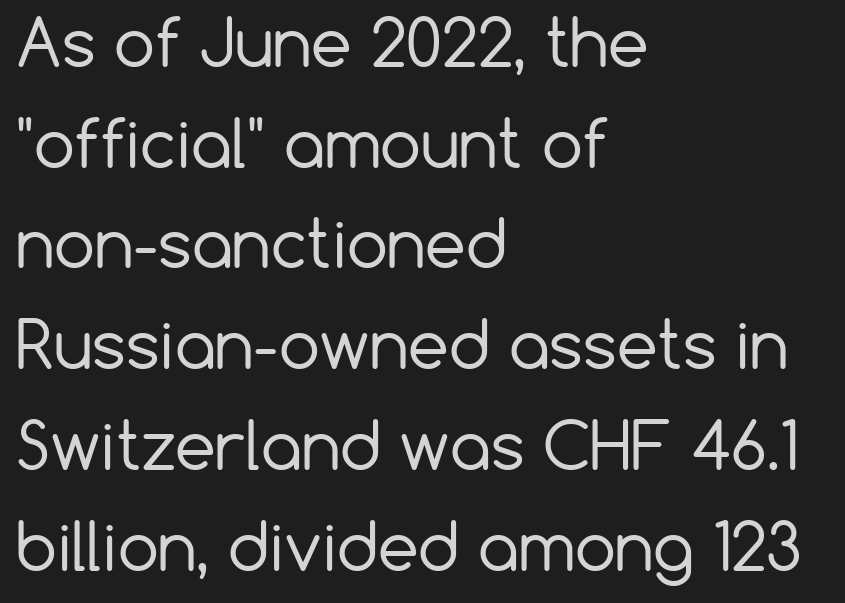
The image shows 65 px regular-weight sans-serif type, upright; set left-aligned, normal line spacing (1.55x), normal letter spacing, not underlined; low stroke contrast and a medium x-height.
